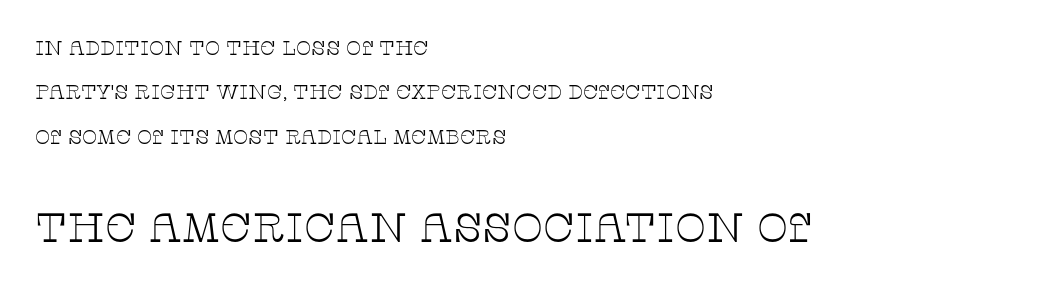
The image shows 41 px thin, wide serif type, upright; set left-aligned, loose line spacing (2.22x), normal letter spacing, not underlined; the second (bottom) block is 2.05x larger; low stroke contrast and a large x-height.
